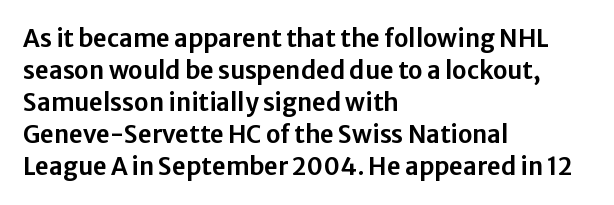
{"italic": "no", "underline": "no", "align": "left", "line_spacing": "normal", "line_spacing_ratio": 1.33, "letter_spacing": "normal", "letter_spacing_em": 0.0, "glyph_px": 24}
